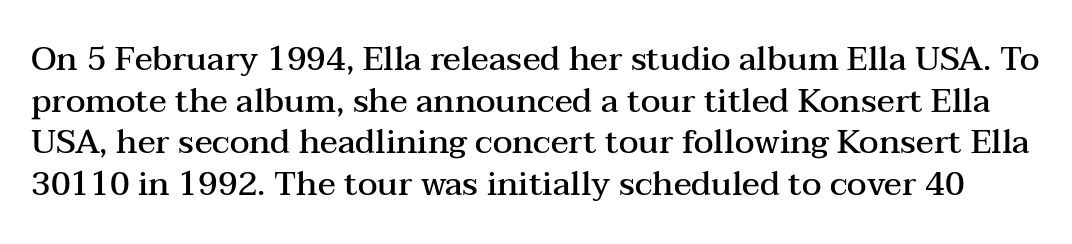
The font family rendered here belongs to the serif group. The letters stand upright; this is a roman face. Character widths vary here, with narrow letters taking less room than wide ones. Each word holds together tightly as a unit, with standard inter-letter gaps. A clean baseline with only descenders dipping below it. The face used here is a semibold: visibly heavier than regular, lighter than bold.
